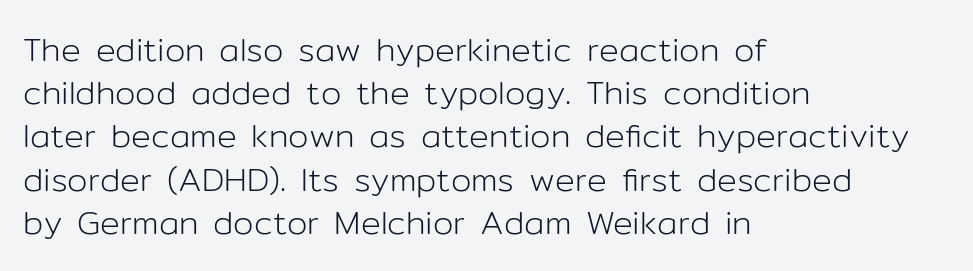
Q: Is the text bold? A: No.
Q: Is the text italic (slanted)? A: No, it is upright.
Q: Is the typeface a serif or a sans-serif typeface? A: Sans-serif.
Q: Is the text underlined? A: No.
Q: How is the paragraph aligned? A: Left-aligned.
Q: Is the spacing between letters normal or unusually wide? A: Normal.
Q: Is the spacing between lines tight, normal or loose? A: Normal.
Q: Width (condensed, normal, or wide)? A: Normal.
Q: Stroke contrast? A: Low.
Q: x-height? A: Medium.
Q: Monospaced? A: No.
